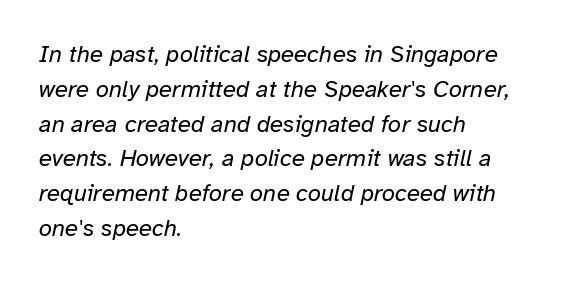
The image shows 24 px text type, italic (leaning right); set left-aligned, normal line spacing (1.45x), normal letter spacing, not underlined.
